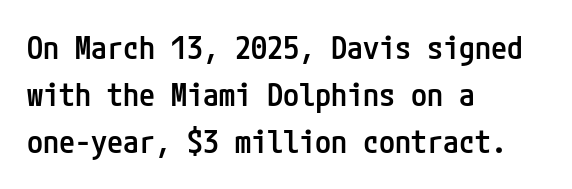
Nobody drew a line under any word here. Is the letter spacing exaggerated? No — it looks like the ordinary default. When letters stand straight like this, we call the style roman or upright. Which margin do the lines hug? The left one — the right edge is uneven.
